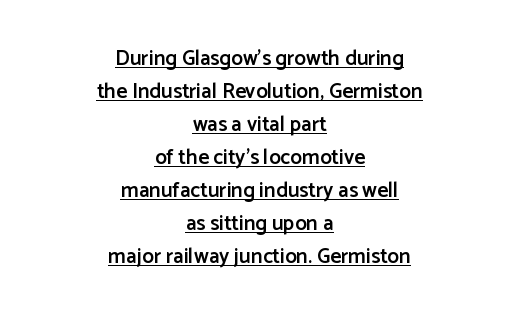
{"italic": "no", "bold": "semi", "underline": "yes", "align": "center", "line_spacing": "normal", "line_spacing_ratio": 1.57, "letter_spacing": "normal", "letter_spacing_em": 0.0, "glyph_px": 21}
